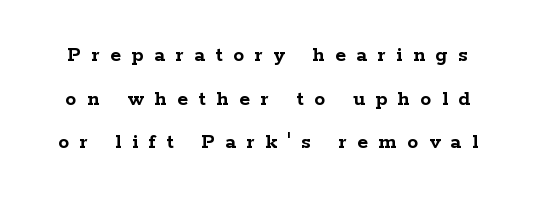
Q: Is the text bold? A: Yes.
Q: Is the text italic (slanted)? A: No, it is upright.
Q: Is the text underlined? A: No.
Q: Is the spacing between letters normal or unusually wide? A: Unusually wide.
Q: Is the spacing between lines tight, normal or loose? A: Loose.
